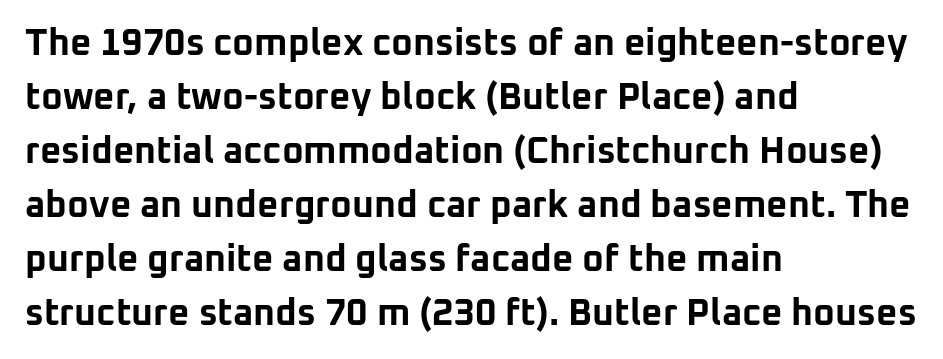
The image shows 37 px bold sans-serif type, upright; set left-aligned, normal line spacing (1.46x), normal letter spacing, not underlined; low stroke contrast and a medium x-height.
